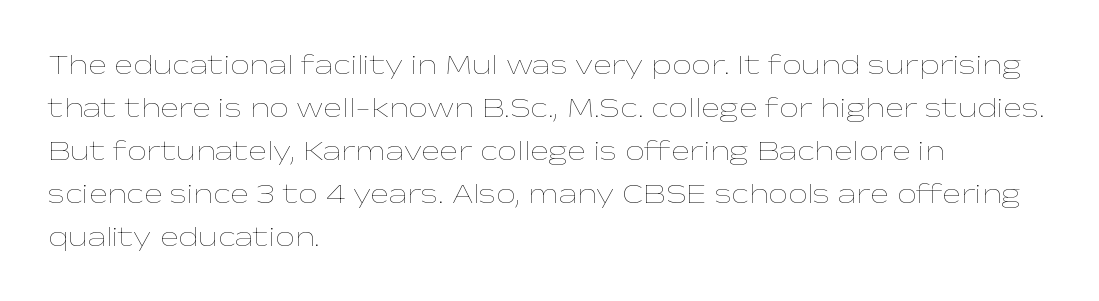
Tall strokes in this sample are plumb rather than angled. Leftover space on each line is placed entirely after the last word. The letters look calm and open, with moderate or lighter stems. Default kerning and tracking; the words read as compact shapes. The letters advance in unequal steps, a hallmark of proportional type.
